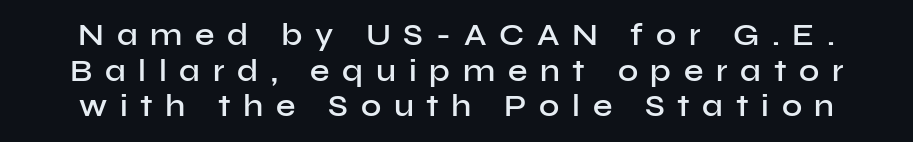
The image shows 31 px semibold sans-serif type, upright; set tight line spacing (1.15x), unusually wide letter spacing (+0.41 em), not underlined; low stroke contrast and a medium x-height.
